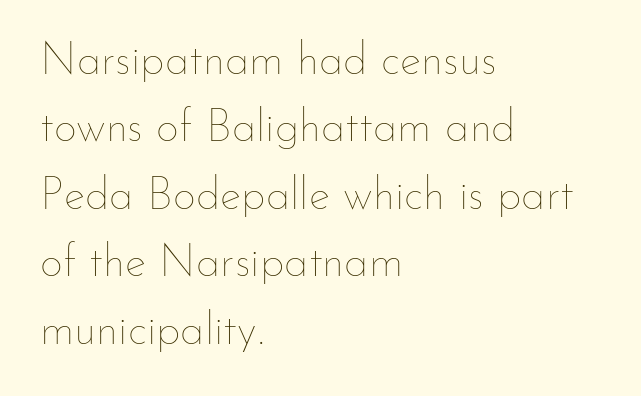
Q: Is the text bold? A: No.
Q: Is the text italic (slanted)? A: No, it is upright.
Q: Is the text underlined? A: No.
Q: How is the paragraph aligned? A: Left-aligned.
Q: Is the spacing between letters normal or unusually wide? A: Normal.
Q: Is the spacing between lines tight, normal or loose? A: Normal.
Q: Width (condensed, normal, or wide)? A: Normal.
Q: Stroke contrast? A: Low.
Q: x-height? A: Small.
Q: Monospaced? A: No.
